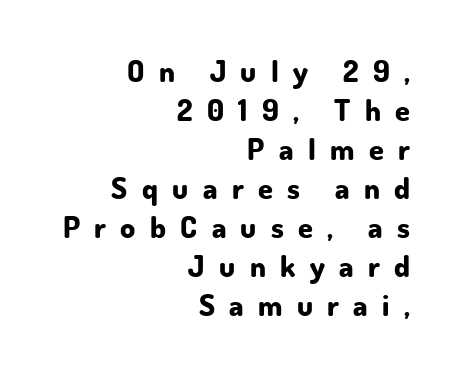
The image shows 30 px bold sans-serif type, upright; set right-aligned, normal line spacing (1.3x), unusually wide letter spacing (+0.48 em), not underlined; low stroke contrast and a small x-height.
